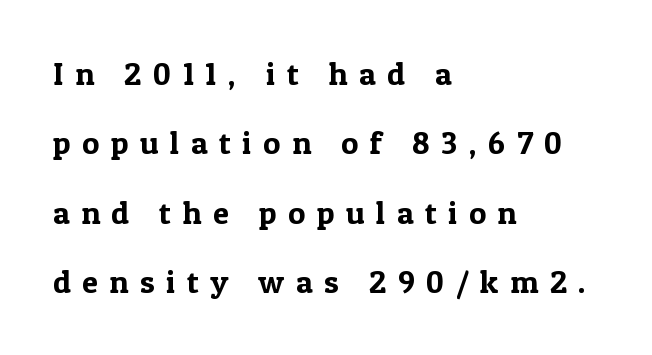
Does extra space separate the letters? Yes, quite a lot of it. You can tell from the footed stems that serif type was used. The leading is generous, giving the passage an open texture. The lines in this sample share a left origin and differ only in where they stop.
